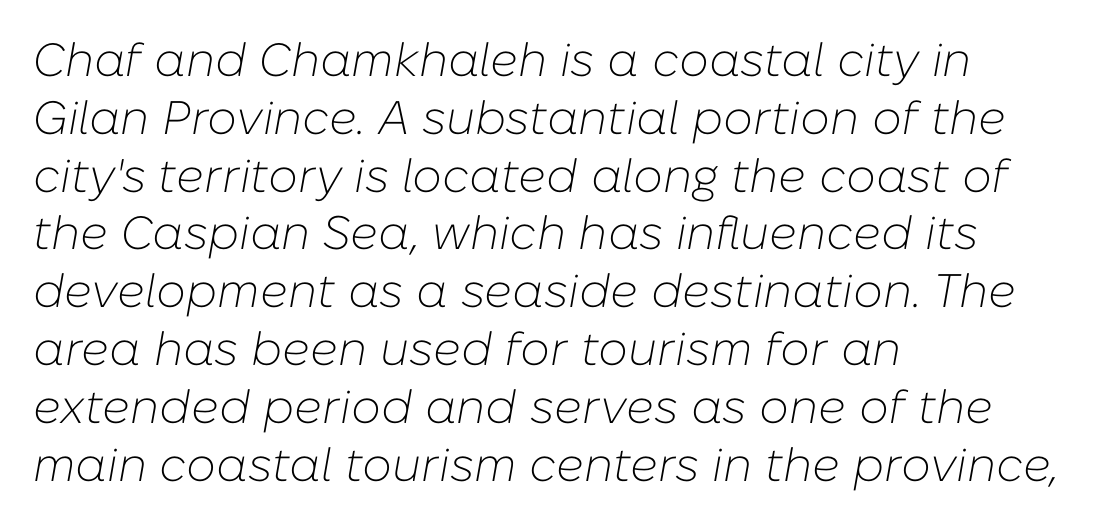
Visually the block forms a straight wall on the left and a jagged coastline on the right. The font is comparable to plain body text, perhaps lighter. Note the varied advance widths — an 'i' is clearly narrower than an 'm'. Bare-footed words on every line. Spacing between characters is what you'd get straight out of the box.
